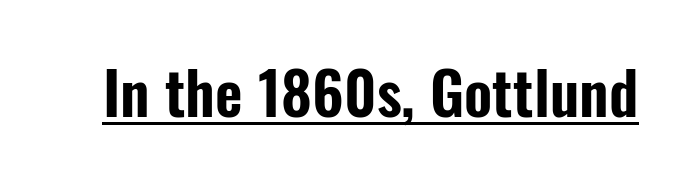
Q: Is the text italic (slanted)? A: No, it is upright.
Q: Is the typeface a serif or a sans-serif typeface? A: Sans-serif.
Q: Is the text underlined? A: Yes.
Q: Is the spacing between letters normal or unusually wide? A: Normal.
Q: Width (condensed, normal, or wide)? A: Condensed.
Q: Stroke contrast? A: Low.
Q: x-height? A: Medium.
Q: Monospaced? A: No.
